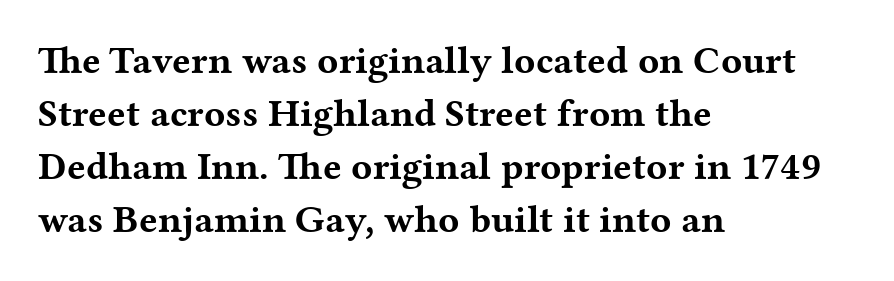
Q: Is the text bold? A: Yes.
Q: Is the text italic (slanted)? A: No, it is upright.
Q: Is the typeface a serif or a sans-serif typeface? A: Serif.
Q: Is the text underlined? A: No.
Q: How is the paragraph aligned? A: Left-aligned.
Q: Is the spacing between letters normal or unusually wide? A: Normal.
Q: Is the spacing between lines tight, normal or loose? A: Normal.
Q: Width (condensed, normal, or wide)? A: Wide.
Q: Stroke contrast? A: Medium.
Q: x-height? A: Medium.
Q: Monospaced? A: No.
